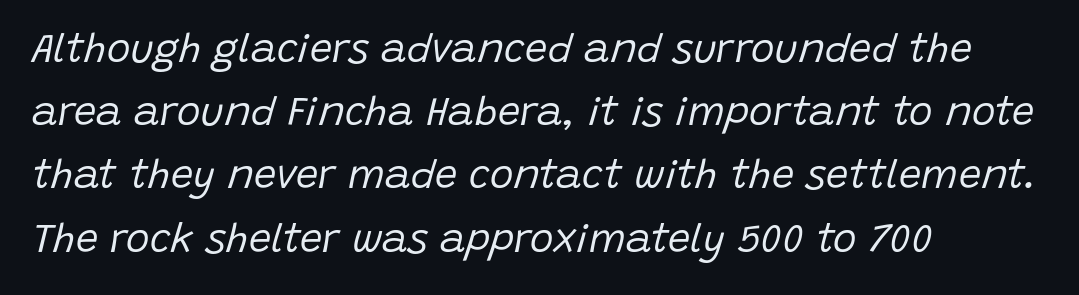
Q: Is the text bold? A: No.
Q: Is the text italic (slanted)? A: Yes, it leans right by about 15 degrees.
Q: Is the text underlined? A: No.
Q: How is the paragraph aligned? A: Left-aligned.
Q: Is the spacing between letters normal or unusually wide? A: Normal.
Q: Is the spacing between lines tight, normal or loose? A: Normal.
Q: Width (condensed, normal, or wide)? A: Normal.
Q: Stroke contrast? A: Low.
Q: x-height? A: Large.
Q: Monospaced? A: No.
